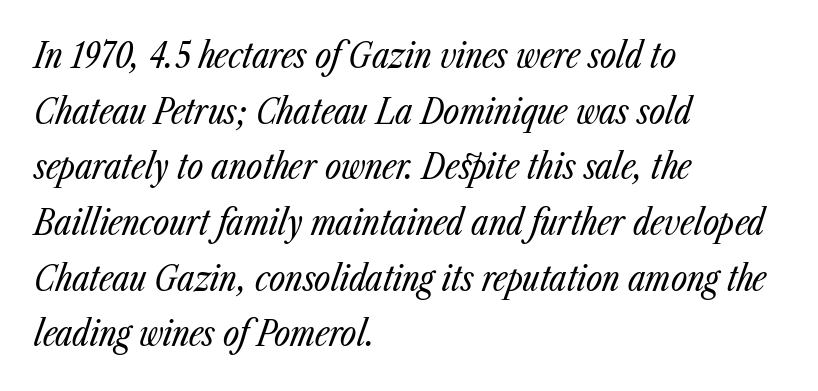
{"italic": "yes", "lean": "right", "slant_degrees": 23, "bold": "no", "weight": "regular", "width": "condensed", "stroke_contrast": "low", "x_height": "medium", "monospaced": "no", "underline": "no", "align": "left", "line_spacing": "normal", "line_spacing_ratio": 1.59, "letter_spacing": "normal", "letter_spacing_em": 0.0, "glyph_px": 35}
